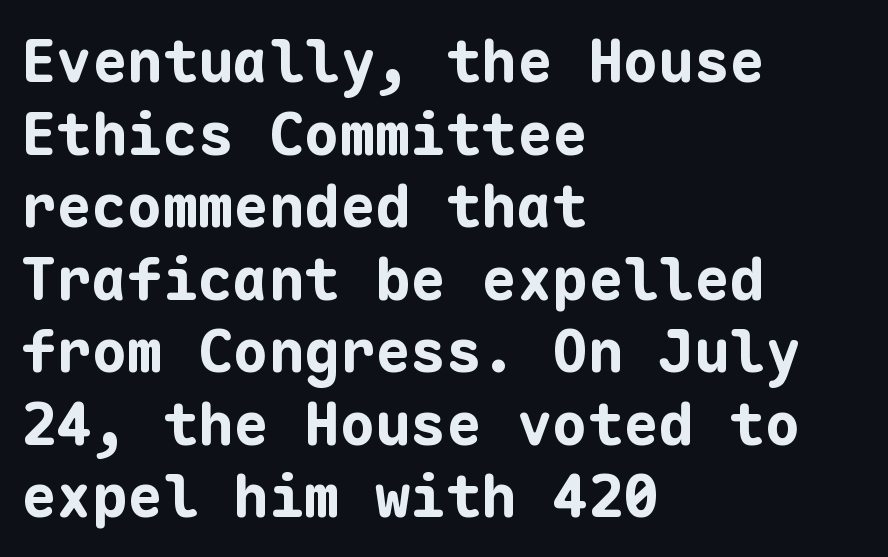
{"serif": "no", "italic": "no", "bold": "yes", "weight": "bold", "width": "normal", "stroke_contrast": "low", "x_height": "medium", "monospaced": "yes", "underline": "no", "align": "left", "line_spacing_ratio": 1.23, "letter_spacing": "normal", "letter_spacing_em": 0.0, "glyph_px": 59}
